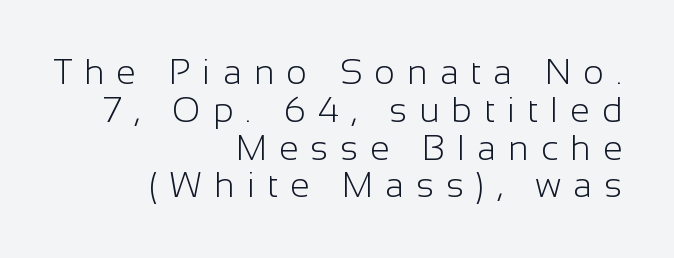
Stroke mass is kept to a normal reading level or below. The words here are not underlined. Check where the strokes stop: nothing finishes them off — pure sans. Think of a printed novel: that variable character pitch is what you see here. Characters remain perfectly vertical along every line.
